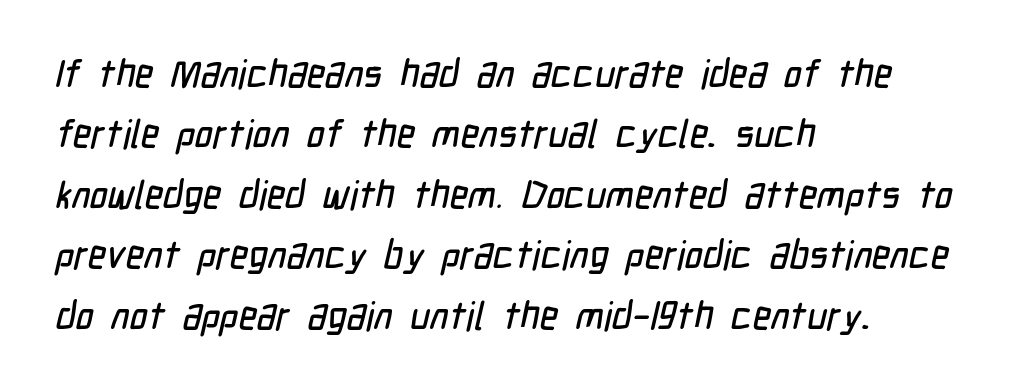
The image shows 39 px condensed sans-serif type; set left-aligned, normal line spacing (1.55x), normal letter spacing, not underlined; low stroke contrast and a medium x-height.
